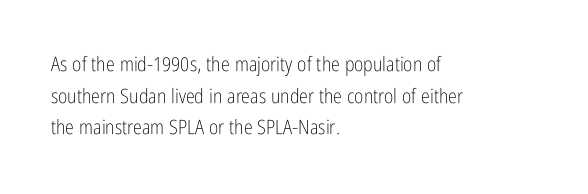
The image shows 20 px text type, upright; set left-aligned, normal line spacing (1.58x), normal letter spacing, not underlined.
